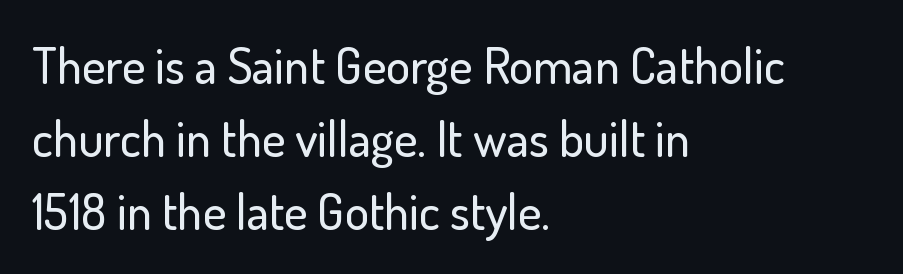
The gaps between neighbouring characters are ordinary and unremarkable. Horizontal bands of white between lines are of average thickness. The lettering holds an erect, upright posture throughout. Casual observation: everything's shoved over to the left. Serif or sans? Sans — the stroke terminals are bare. The space directly below the letters is spotless.
